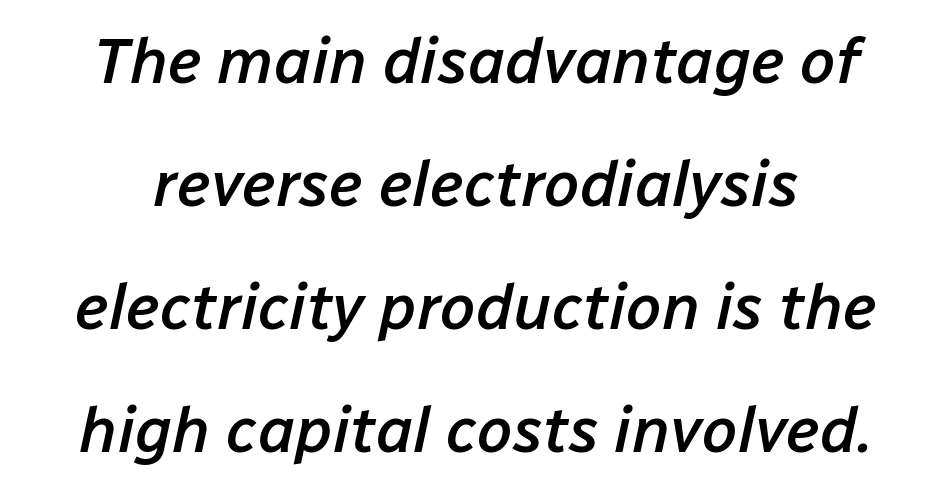
Q: Is the text bold? A: Semi-bold.
Q: Is the text italic (slanted)? A: Yes, it leans right by about 12 degrees.
Q: Is the text underlined? A: No.
Q: How is the paragraph aligned? A: Centered.
Q: Is the spacing between letters normal or unusually wide? A: Normal.
Q: Is the spacing between lines tight, normal or loose? A: Loose.
Q: Width (condensed, normal, or wide)? A: Normal.
Q: Stroke contrast? A: Low.
Q: x-height? A: Medium.
Q: Monospaced? A: No.
